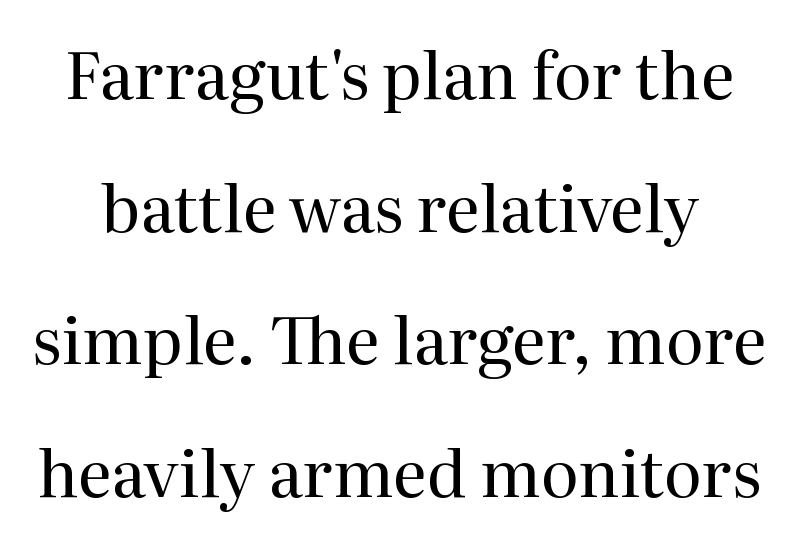
{"serif": "yes", "italic": "no", "bold": "no", "weight": "regular", "width": "normal", "stroke_contrast": "medium", "x_height": "medium", "monospaced": "no", "underline": "no", "line_spacing": "loose", "line_spacing_ratio": 2.04, "letter_spacing": "normal", "letter_spacing_em": 0.0, "glyph_px": 65}
